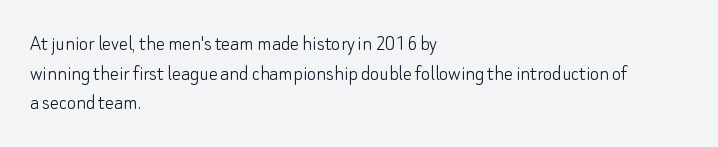
Unmarked baselines from the first word to the last. The designer left line spacing at the default. The rendering anchors every line to the left-hand side. The gaps between neighbouring characters are ordinary and unremarkable. The type sits square on the baseline with zero lean.
